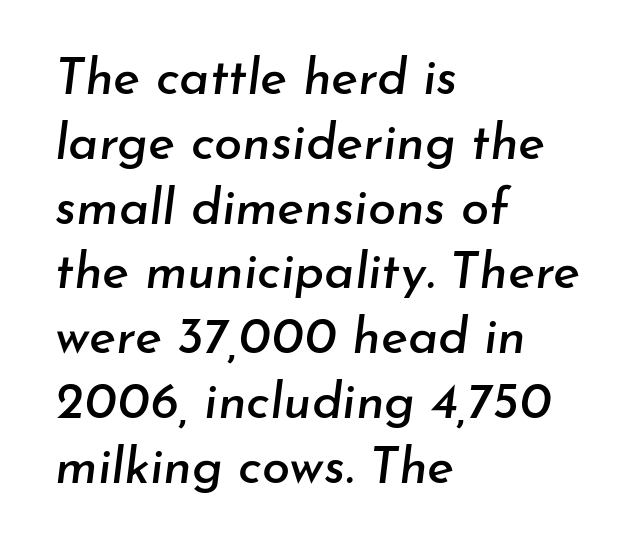
The image shows 51 px text type, italic (leaning right); set left-aligned, normal line spacing (1.27x), normal letter spacing, not underlined; low stroke contrast and a small x-height.
